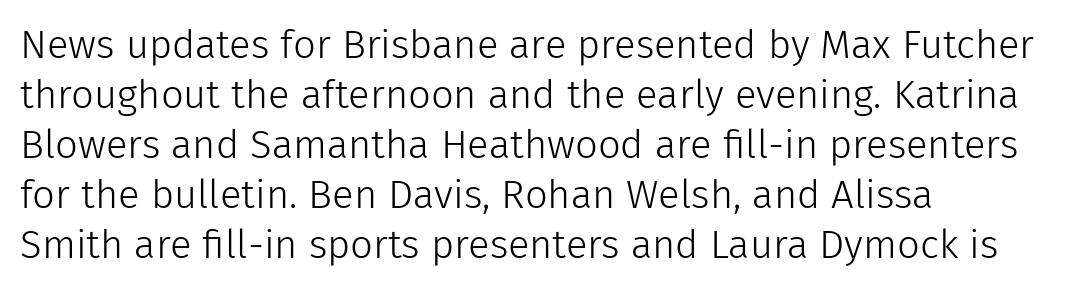
No letter is thick-stroked: the sample isn't bold. A clean baseline with only descenders dipping below it. A normal amount of white space separates one row of letters from the next. Leftover space on each line is placed entirely after the last word. There is no visible air inserted between adjacent glyphs. Ordinary non-slanted type is in use.
